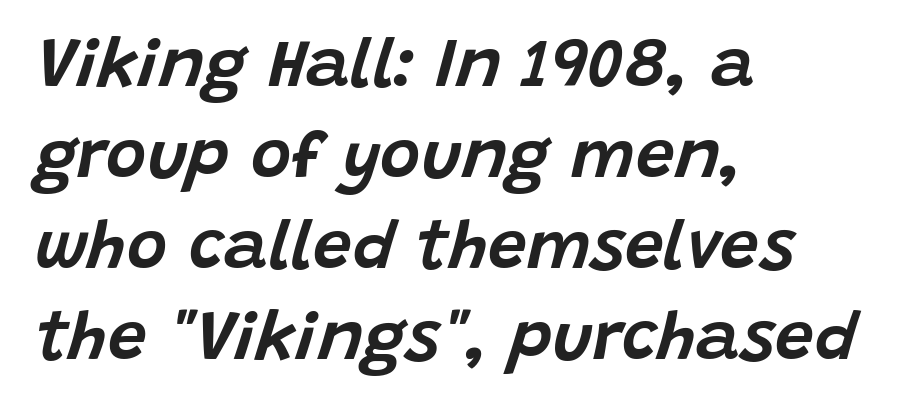
The image shows 69 px text type, italic (leaning right); set left-aligned, normal line spacing (1.32x), normal letter spacing, not underlined; low stroke contrast and a large x-height.
